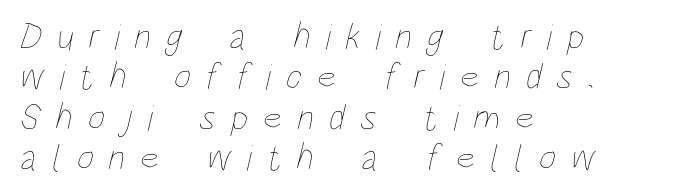
{"bold": "no", "weight": "thin", "width": "condensed", "stroke_contrast": "low", "x_height": "large", "monospaced": "no", "underline": "no", "align": "left", "line_spacing": "tight", "line_spacing_ratio": 1.09, "letter_spacing": "wide", "letter_spacing_em": 0.41, "glyph_px": 37}
